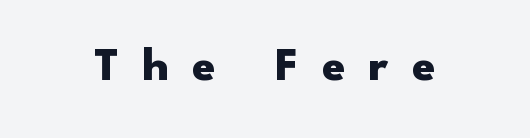
Q: Is the text bold? A: Yes.
Q: Is the text italic (slanted)? A: No, it is upright.
Q: Is the typeface a serif or a sans-serif typeface? A: Sans-serif.
Q: Is the text underlined? A: No.
Q: Is the spacing between letters normal or unusually wide? A: Unusually wide.
Q: Width (condensed, normal, or wide)? A: Wide.
Q: Stroke contrast? A: Low.
Q: x-height? A: Small.
Q: Monospaced? A: No.
